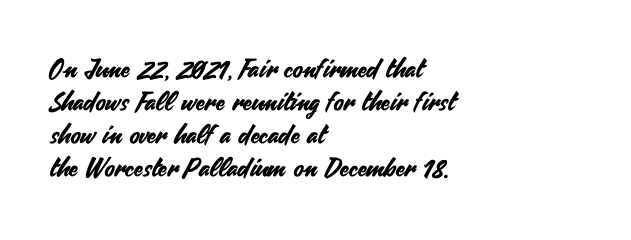
{"underline": "no", "align": "left", "line_spacing": "normal", "line_spacing_ratio": 1.27, "letter_spacing": "normal", "letter_spacing_em": 0.0, "glyph_px": 26}
